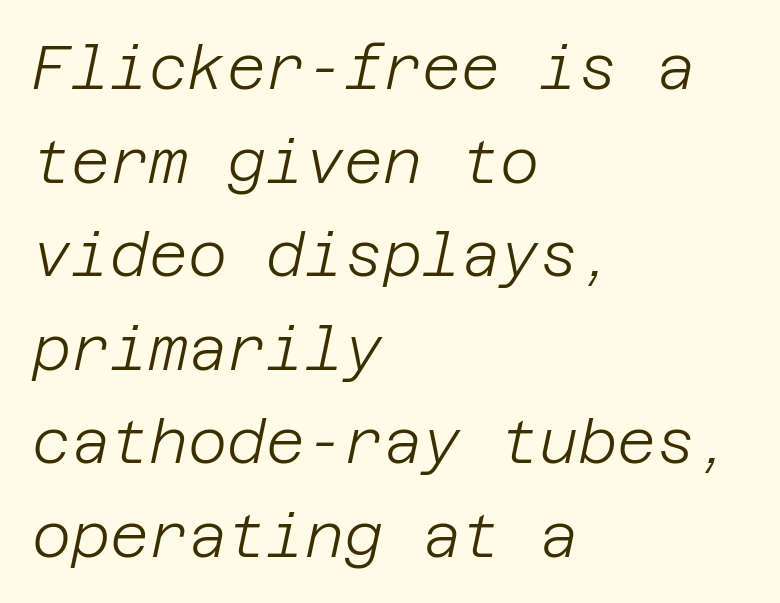
Leftover space on each line is placed entirely after the last word. The passage shown leans; its letterforms are oblique. The face looks like a standard text weight, possibly lighter. The lines sit at an ordinary, default distance from one another. Quick note: underline off. Spacing between characters is what you'd get straight out of the box.
